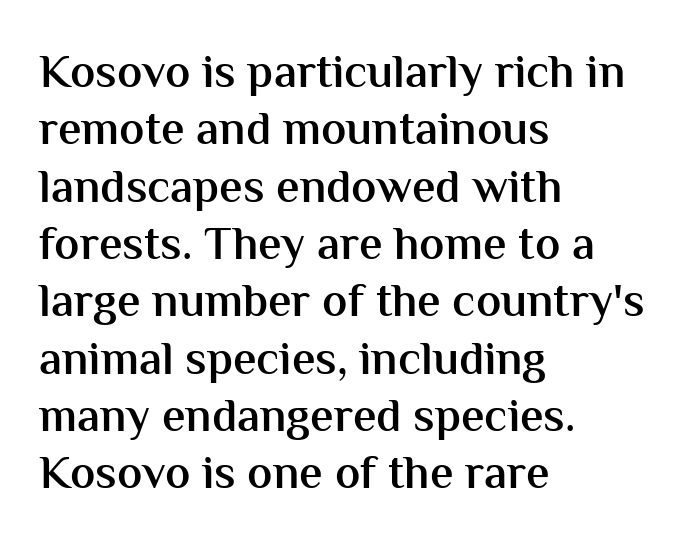
The image shows 47 px semibold sans-serif type, upright; set left-aligned, line spacing 1.22x, normal letter spacing, not underlined; medium stroke contrast and a medium x-height.
